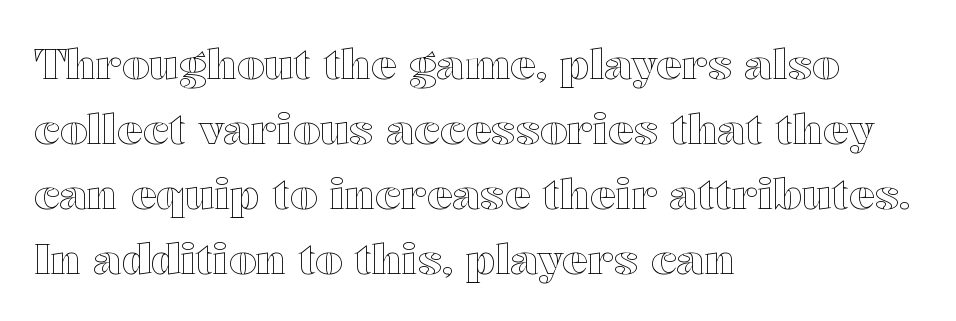
{"italic": "no", "width": "wide", "x_height": "medium", "monospaced": "no", "underline": "no", "align": "left", "line_spacing": "normal", "line_spacing_ratio": 1.51, "letter_spacing": "normal", "letter_spacing_em": 0.0, "glyph_px": 43}
